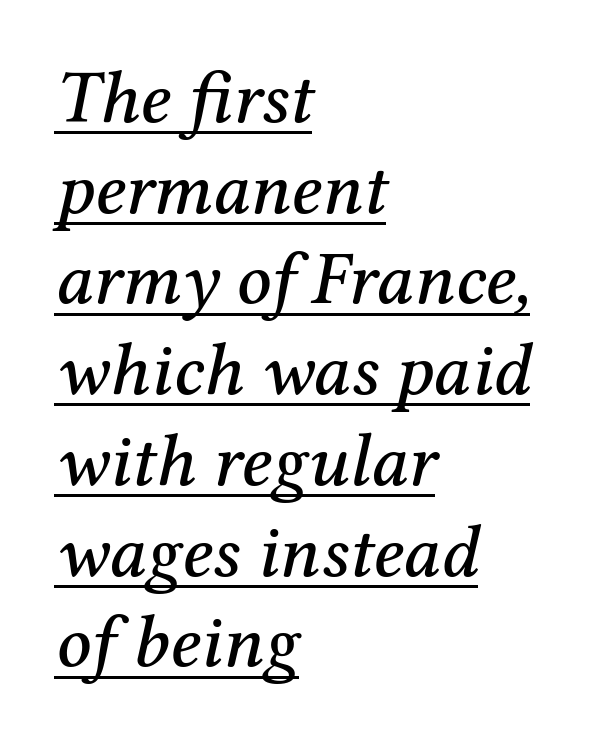
The image shows 75 px serif type, italic (leaning right); set left-aligned, line spacing 1.21x, normal letter spacing, underlined; medium stroke contrast and a medium x-height.
